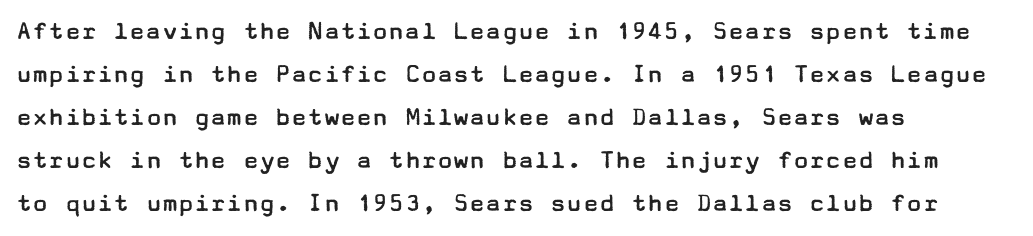
Q: Is the text bold? A: No.
Q: Is the text italic (slanted)? A: No, it is upright.
Q: Is the text underlined? A: No.
Q: How is the paragraph aligned? A: Left-aligned.
Q: Is the spacing between letters normal or unusually wide? A: Normal.
Q: Is the spacing between lines tight, normal or loose? A: Normal.
